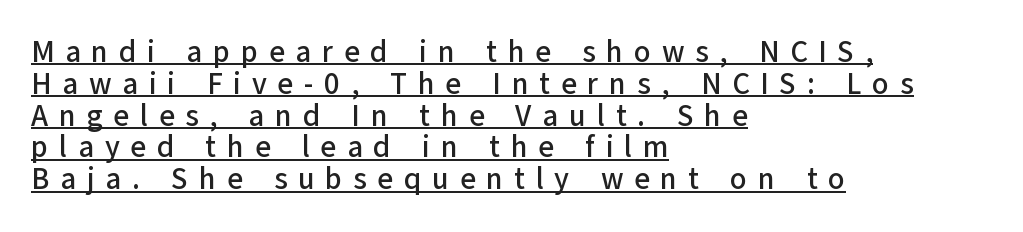
Emphasis is given by a line drawn under the lettering. Does the leading feel generous? Not at all — it's pinched. Letter spacing: wide. Serif or sans? Sans — the stroke terminals are bare. Leftover space on each line is placed entirely after the last word.
